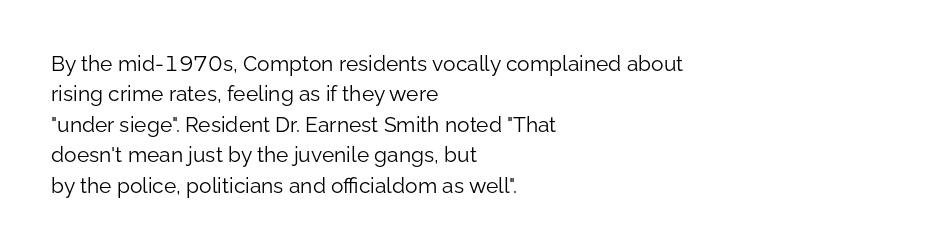
Q: Is the text bold? A: No.
Q: Is the text italic (slanted)? A: No, it is upright.
Q: Is the text underlined? A: No.
Q: How is the paragraph aligned? A: Left-aligned.
Q: Is the spacing between letters normal or unusually wide? A: Normal.
Q: Is the spacing between lines tight, normal or loose? A: Normal.
